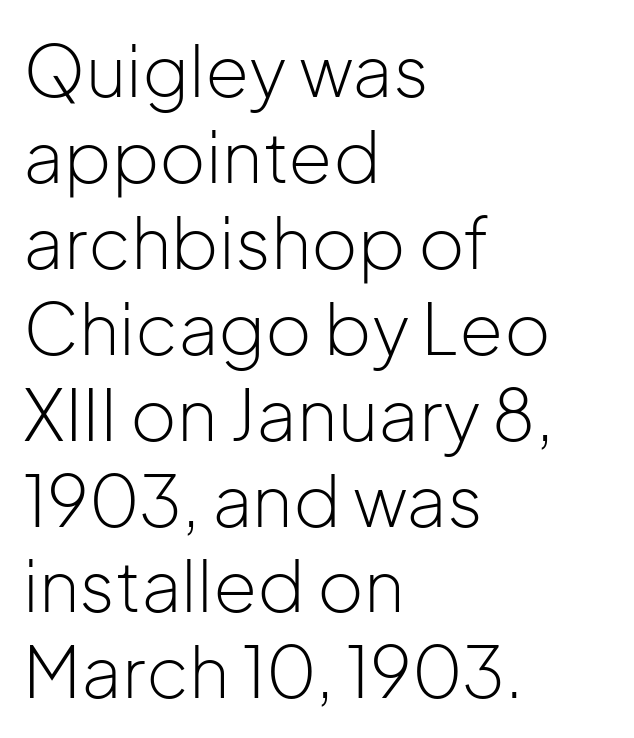
The passage shown is not underscored anywhere. Each line starts at the same left margin while the right side varies. The font sits on the lighter half of the weight spectrum, regular included. Grotesque or geometric, the face here clearly has no serifs. Ascenders rise straight up at ninety degrees.
